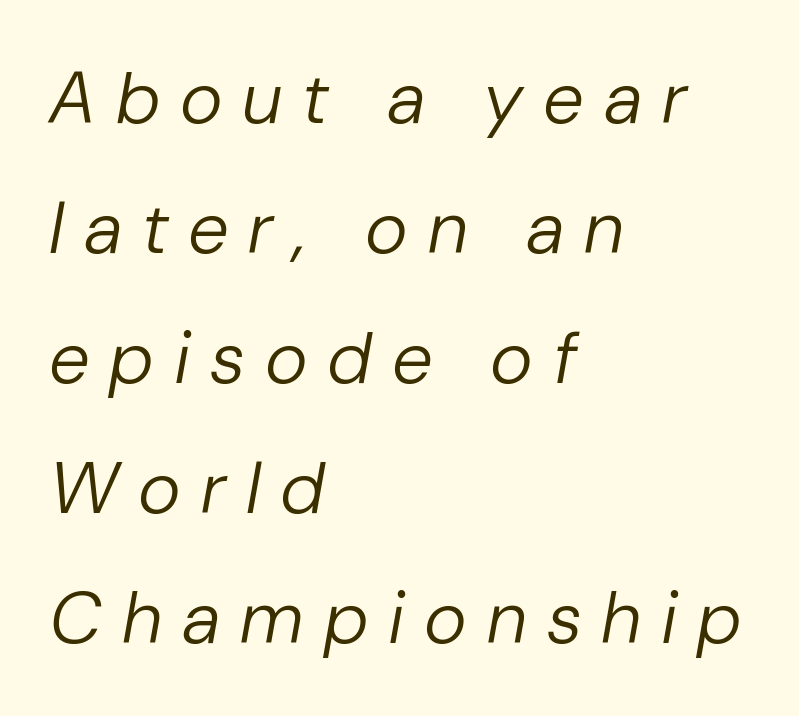
The image shows 73 px regular-weight type, italic (leaning right); set left-aligned, line spacing 1.78x, unusually wide letter spacing (+0.3 em), not underlined; low stroke contrast and a medium x-height.
